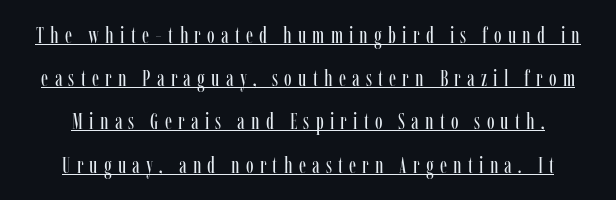
The passage shown is underscored from start to finish. Heft: none added — not bold. What stands out about the letter spacing? Its width — letters are far apart. These lines were composed using upright roman letters.
